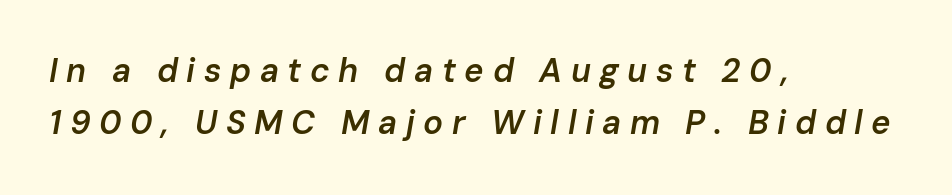
The image shows 33 px semibold type, italic (leaning right); set left-aligned, normal line spacing (1.59x), unusually wide letter spacing (+0.26 em), not underlined; low stroke contrast and a medium x-height.
